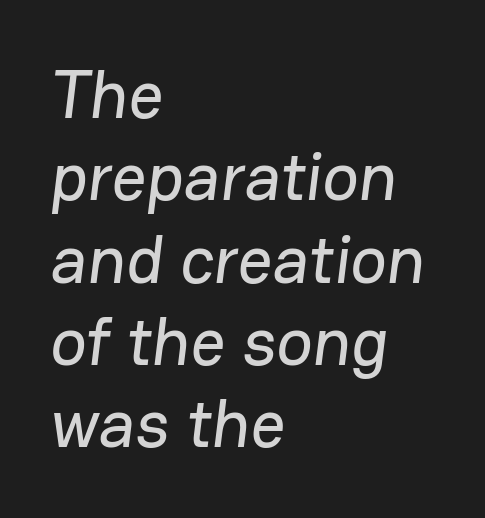
Q: Is the typeface a serif or a sans-serif typeface? A: Sans-serif.
Q: Is the text underlined? A: No.
Q: How is the paragraph aligned? A: Left-aligned.
Q: Is the spacing between letters normal or unusually wide? A: Normal.
Q: Width (condensed, normal, or wide)? A: Normal.
Q: Stroke contrast? A: Low.
Q: x-height? A: Medium.
Q: Monospaced? A: No.
